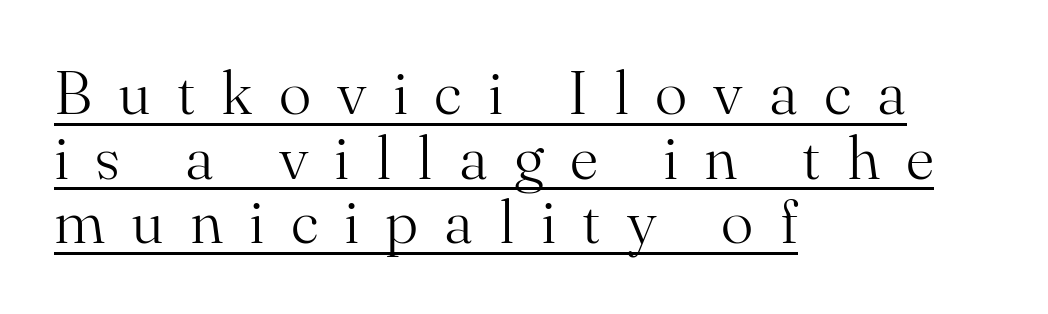
The image shows 61 px light serif type, upright; set left-aligned, tight line spacing (1.06x), unusually wide letter spacing (+0.43 em), underlined; medium stroke contrast and a small x-height.
